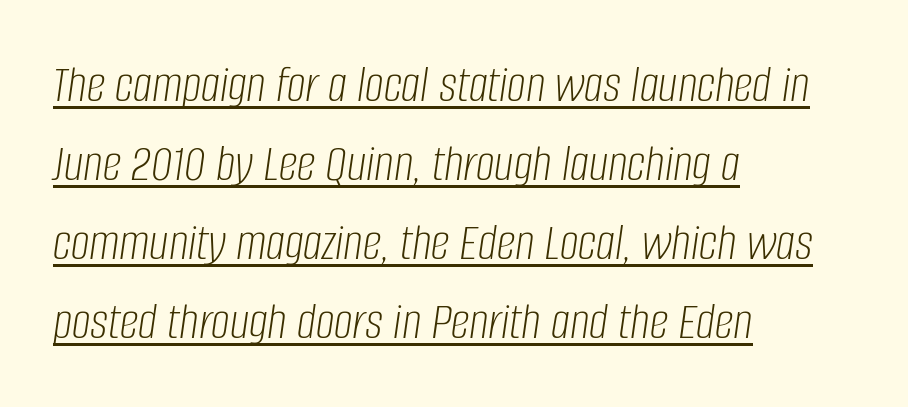
Q: Is the text bold? A: No.
Q: Is the text italic (slanted)? A: Yes, it leans right by about 8 degrees.
Q: Is the text underlined? A: Yes.
Q: How is the paragraph aligned? A: Left-aligned.
Q: Is the spacing between letters normal or unusually wide? A: Normal.
Q: Is the spacing between lines tight, normal or loose? A: Normal.
Q: Width (condensed, normal, or wide)? A: Condensed.
Q: Stroke contrast? A: Low.
Q: x-height? A: Large.
Q: Monospaced? A: No.
